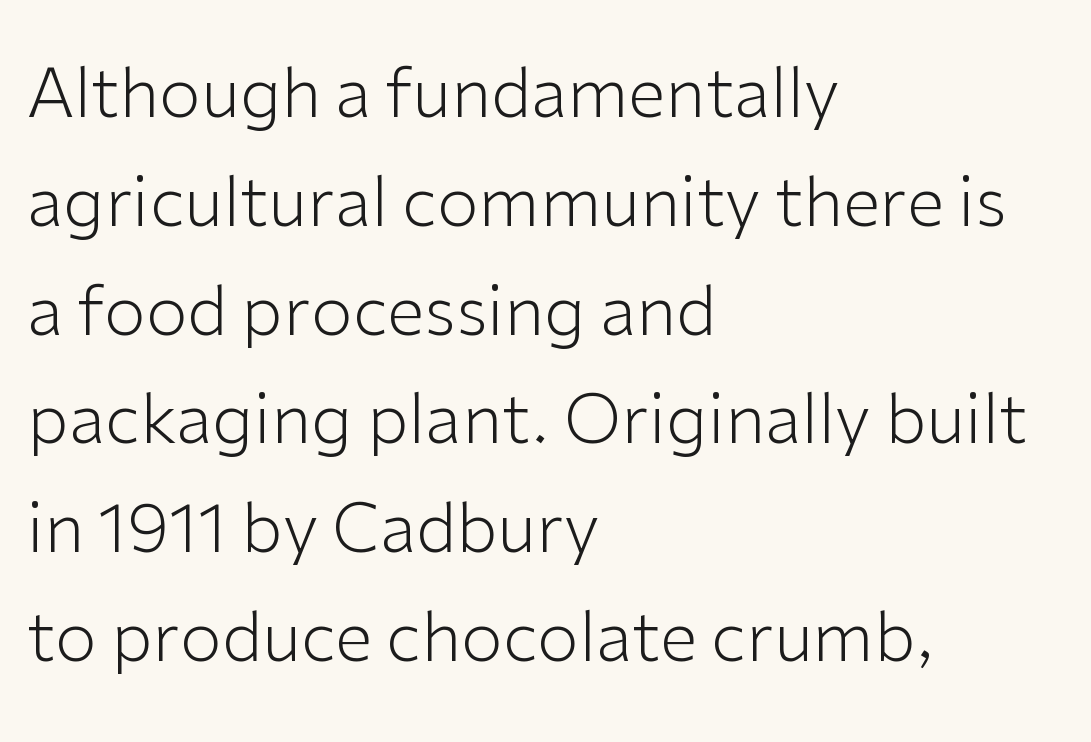
The image shows 68 px light sans-serif type, upright; set left-aligned, normal line spacing (1.6x), normal letter spacing, not underlined; low stroke contrast and a medium x-height.
